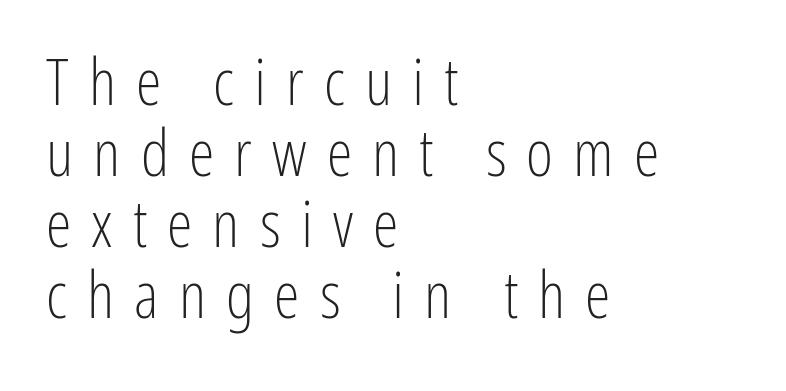
Q: Is the text bold? A: No.
Q: Is the text italic (slanted)? A: No, it is upright.
Q: Is the typeface a serif or a sans-serif typeface? A: Sans-serif.
Q: Is the text underlined? A: No.
Q: How is the paragraph aligned? A: Left-aligned.
Q: Is the spacing between letters normal or unusually wide? A: Unusually wide.
Q: Is the spacing between lines tight, normal or loose? A: Tight.
Q: Width (condensed, normal, or wide)? A: Condensed.
Q: Stroke contrast? A: Low.
Q: x-height? A: Medium.
Q: Monospaced? A: No.
